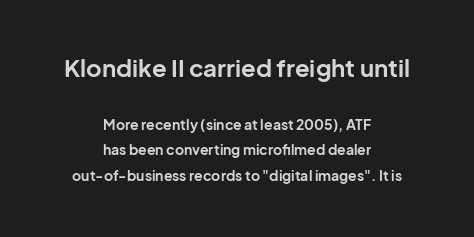
Look at the tracking — it's just the regular setting, nothing added. The rag falls on both sides of this text block equally. Rendered with straight, roman letterforms. Summary of weight: heavy, a full bold. A student would notice the top passage is typeset larger than what follows. The baseline area is clear.
